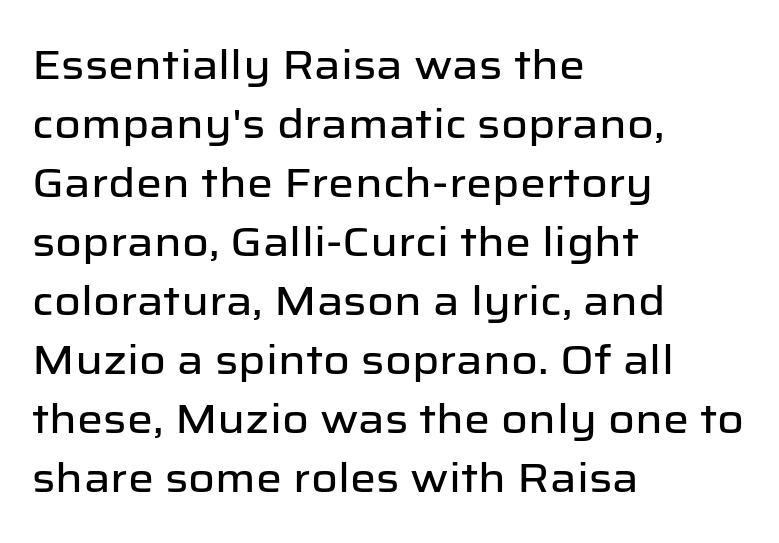
{"serif": "no", "italic": "no", "width": "normal", "stroke_contrast": "low", "x_height": "medium", "monospaced": "no", "underline": "no", "align": "left", "line_spacing": "normal", "line_spacing_ratio": 1.44, "letter_spacing": "normal", "letter_spacing_em": 0.0, "glyph_px": 41}
